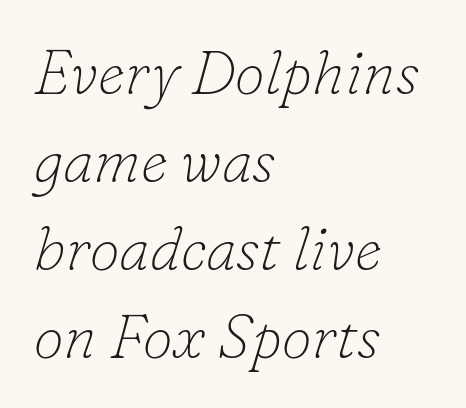
The image shows 61 px thin serif type, italic (leaning right); set left-aligned, normal line spacing (1.44x), normal letter spacing, not underlined; low stroke contrast and a small x-height.
